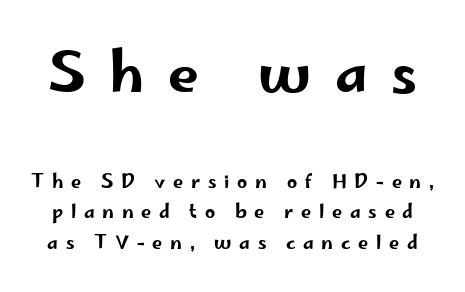
{"serif": "no", "italic": "no", "width": "wide", "stroke_contrast": "low", "x_height": "small", "monospaced": "no", "underline": "no", "line_spacing": "normal", "line_spacing_ratio": 1.69, "letter_spacing": "wide", "letter_spacing_em": 0.43, "larger_block": "first", "size_ratio": 3.06, "glyph_px": 55}
